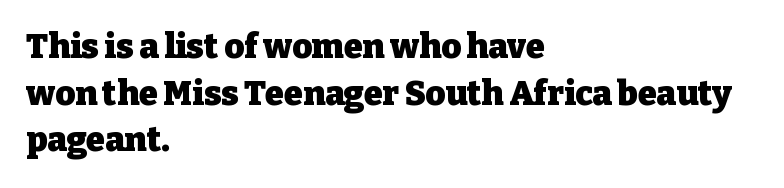
The typography opts for an upright posture over an oblique one. The passage shown stacks its lines at a standard gap. Layout note: lines flush left. Do the characters align in a grid? No, the font is proportional.
